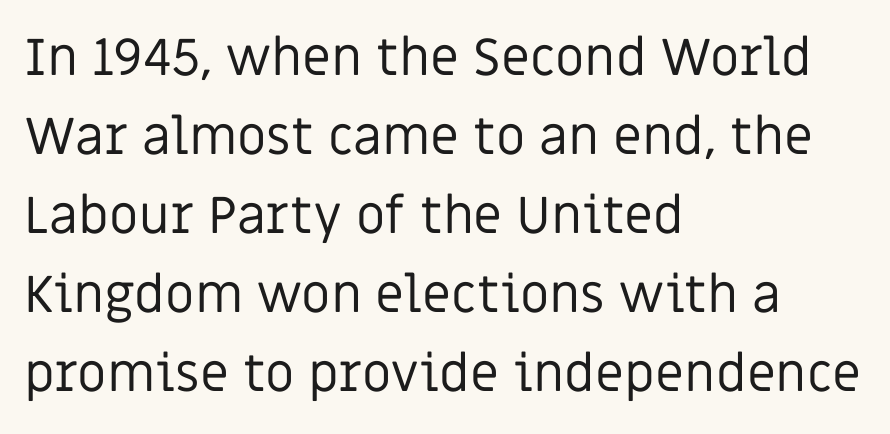
The image shows 52 px regular-weight sans-serif type, upright; set left-aligned, normal line spacing (1.52x), normal letter spacing, not underlined; low stroke contrast and a large x-height.
